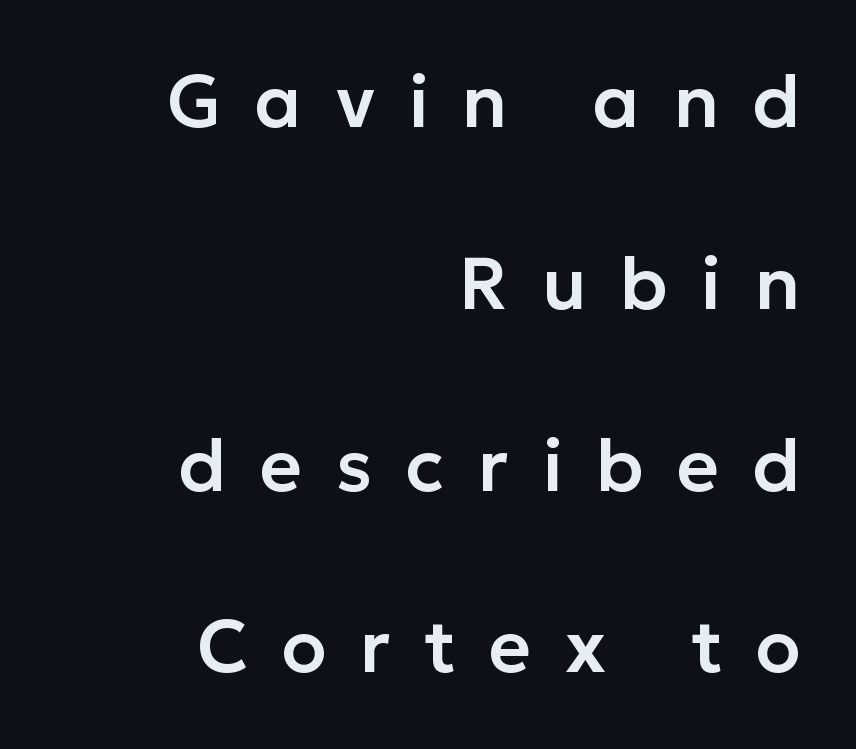
Look at the bottom of the vertical strokes: they stop flat, with no serifs. A clean baseline with only descenders dipping below it. The typesetter chose a ragged-left arrangement here. The letters stand upright; this is a roman face.
